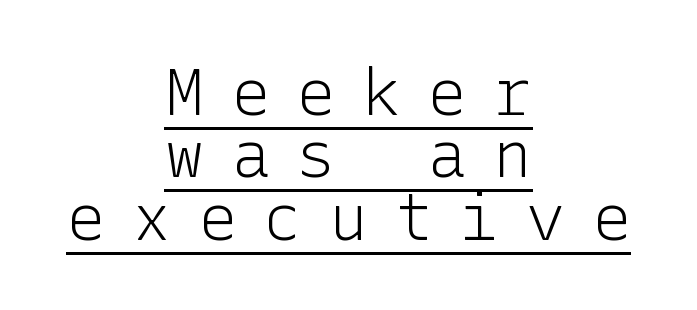
{"serif": "no", "italic": "no", "bold": "no", "weight": "light", "width": "normal", "stroke_contrast": "low", "x_height": "medium", "underline": "yes", "align": "center", "line_spacing": "tight", "line_spacing_ratio": 0.96, "letter_spacing": "wide", "letter_spacing_em": 0.41, "glyph_px": 65}
